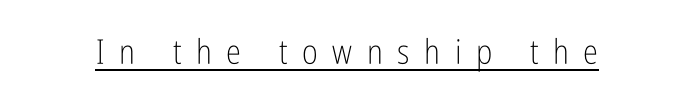
The image shows 34 px light, condensed sans-serif type, upright; set unusually wide letter spacing (+0.43 em), underlined; low stroke contrast and a medium x-height.
